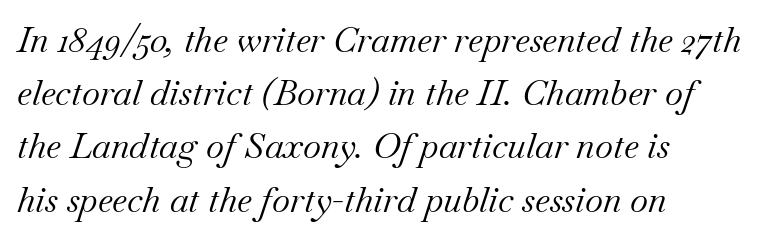
Q: Is the text bold? A: No.
Q: Is the text italic (slanted)? A: Yes, it leans right by about 18 degrees.
Q: Is the typeface a serif or a sans-serif typeface? A: Serif.
Q: Is the text underlined? A: No.
Q: How is the paragraph aligned? A: Left-aligned.
Q: Is the spacing between letters normal or unusually wide? A: Normal.
Q: Is the spacing between lines tight, normal or loose? A: Normal.
Q: Width (condensed, normal, or wide)? A: Normal.
Q: Stroke contrast? A: Medium.
Q: x-height? A: Small.
Q: Monospaced? A: No.
